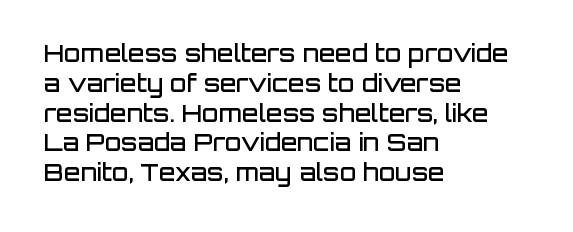
The letters stand upright; this is a roman face. Underline: absent. The sample has been set in demibold, a notch under bold. Here the glyphs are tracked normally, forming tight word shapes.
